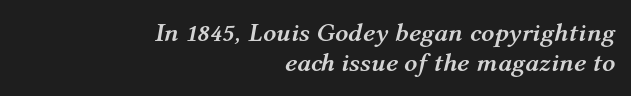
Q: Is the text bold? A: Yes.
Q: Is the text italic (slanted)? A: Yes, it leans right by about 12 degrees.
Q: Is the text underlined? A: No.
Q: How is the paragraph aligned? A: Right-aligned.
Q: Is the spacing between letters normal or unusually wide? A: Normal.
